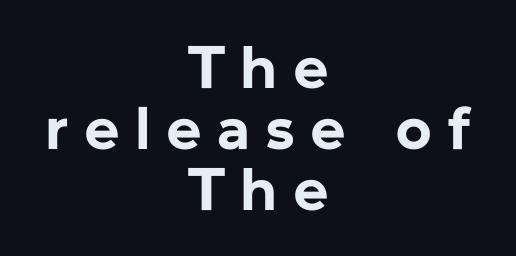
The rendering positions every line midway between the sides. You'd pick this weight for a headline — it's a proper bold. Each new line begins almost immediately beneath the previous one. The tracking jumps out immediately: characters are airy and widely separated. Each letter keeps its own natural width here, so spacing adapts to shape. Classification — sans serif.
